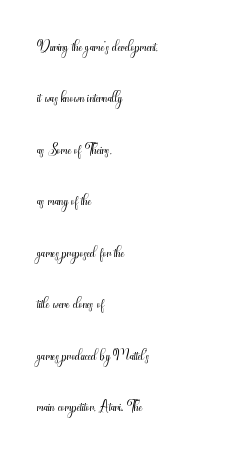
{"bold": "no", "underline": "no", "align": "left", "line_spacing": "loose", "line_spacing_ratio": 2.45, "letter_spacing": "normal", "letter_spacing_em": 0.0, "glyph_px": 21}
